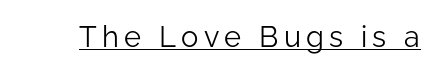
The image shows 29 px light sans-serif type, upright; set underlined; low stroke contrast and a medium x-height.
